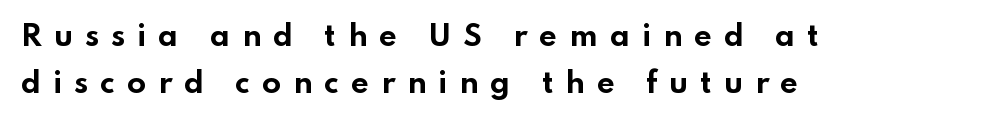
Q: Is the text bold? A: Yes.
Q: Is the text italic (slanted)? A: No, it is upright.
Q: Is the typeface a serif or a sans-serif typeface? A: Sans-serif.
Q: Is the text underlined? A: No.
Q: How is the paragraph aligned? A: Left-aligned.
Q: Is the spacing between letters normal or unusually wide? A: Unusually wide.
Q: Is the spacing between lines tight, normal or loose? A: Normal.
Q: Width (condensed, normal, or wide)? A: Wide.
Q: Stroke contrast? A: Low.
Q: x-height? A: Small.
Q: Monospaced? A: No.
